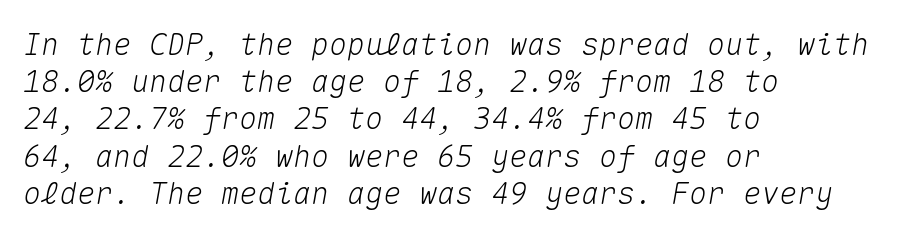
Q: Is the text italic (slanted)? A: Yes, it leans right by about 10 degrees.
Q: Is the text underlined? A: No.
Q: How is the paragraph aligned? A: Left-aligned.
Q: Is the spacing between letters normal or unusually wide? A: Normal.
Q: Width (condensed, normal, or wide)? A: Normal.
Q: Stroke contrast? A: Medium.
Q: x-height? A: Medium.
Q: Monospaced? A: Yes.
